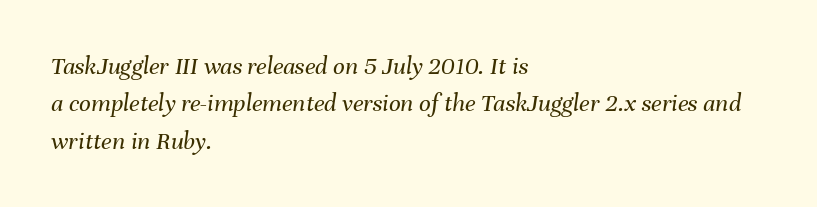
Leading matches the norm, producing a regular column. Every row of glyphs begins at an identical x-position on the left. If you drew a line through each stem, it would be angled. The font sits on the lighter half of the weight spectrum, regular included. A typesetter would call this zero additional tracking. Plain, unruled lines of type.
